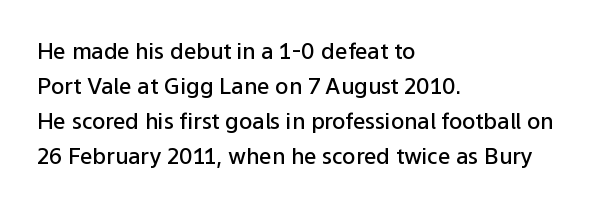
Q: Is the text bold? A: Semi-bold.
Q: Is the text italic (slanted)? A: No, it is upright.
Q: Is the text underlined? A: No.
Q: How is the paragraph aligned? A: Left-aligned.
Q: Is the spacing between letters normal or unusually wide? A: Normal.
Q: Is the spacing between lines tight, normal or loose? A: Normal.
